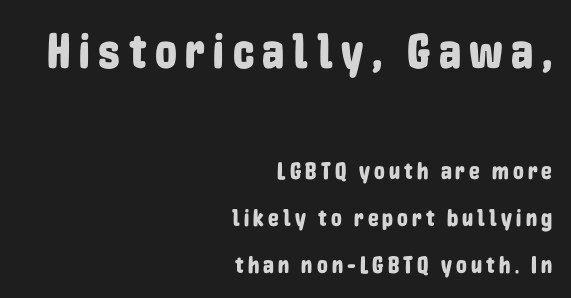
Regarding serifs, this sample does without them. Spacing verdict: proportional, widths tailored to each character. A typesetter would mark this as roman, not italic. One-word summary of the alignment: right. Any mark beneath the type? The region is blank.
